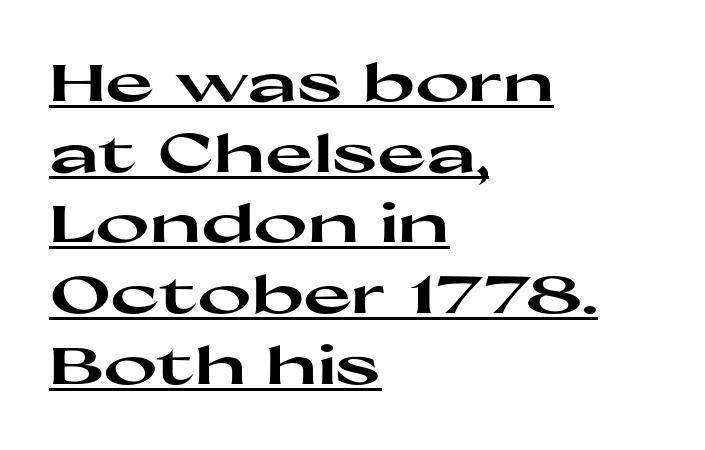
The image shows 52 px heavy, wide sans-serif type, upright; set left-aligned, normal line spacing (1.36x), normal letter spacing, underlined; high stroke contrast and a medium x-height.
